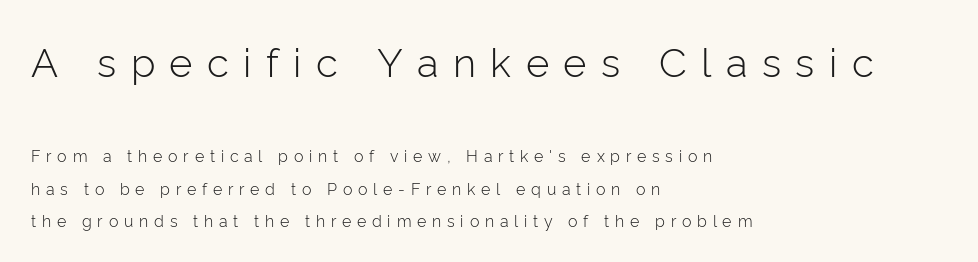
These lines are set flush left with a ragged right edge. Descender tails drop into unmarked territory. Font category for this specimen: sans-serif. Summary of weight: not heavy and not bold. Loosely led — the rows are spread out.
